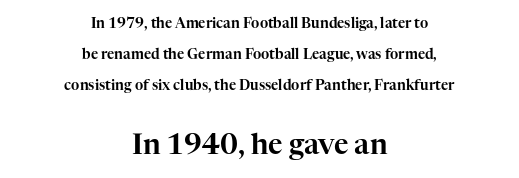
{"serif": "yes", "italic": "no", "width": "normal", "stroke_contrast": "high", "x_height": "medium", "monospaced": "no", "underline": "no", "align": "center", "line_spacing": "loose", "line_spacing_ratio": 2.2, "letter_spacing": "normal", "letter_spacing_em": 0.0, "larger_block": "second", "size_ratio": 2.0, "glyph_px": 28}
